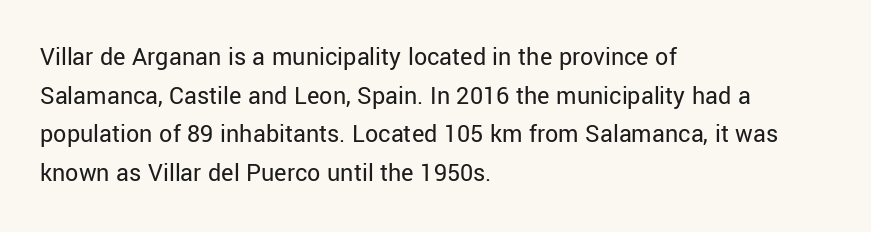
{"italic": "no", "bold": "no", "underline": "no", "align": "left", "line_spacing": "normal", "line_spacing_ratio": 1.49, "letter_spacing": "normal", "letter_spacing_em": 0.0, "glyph_px": 26}
